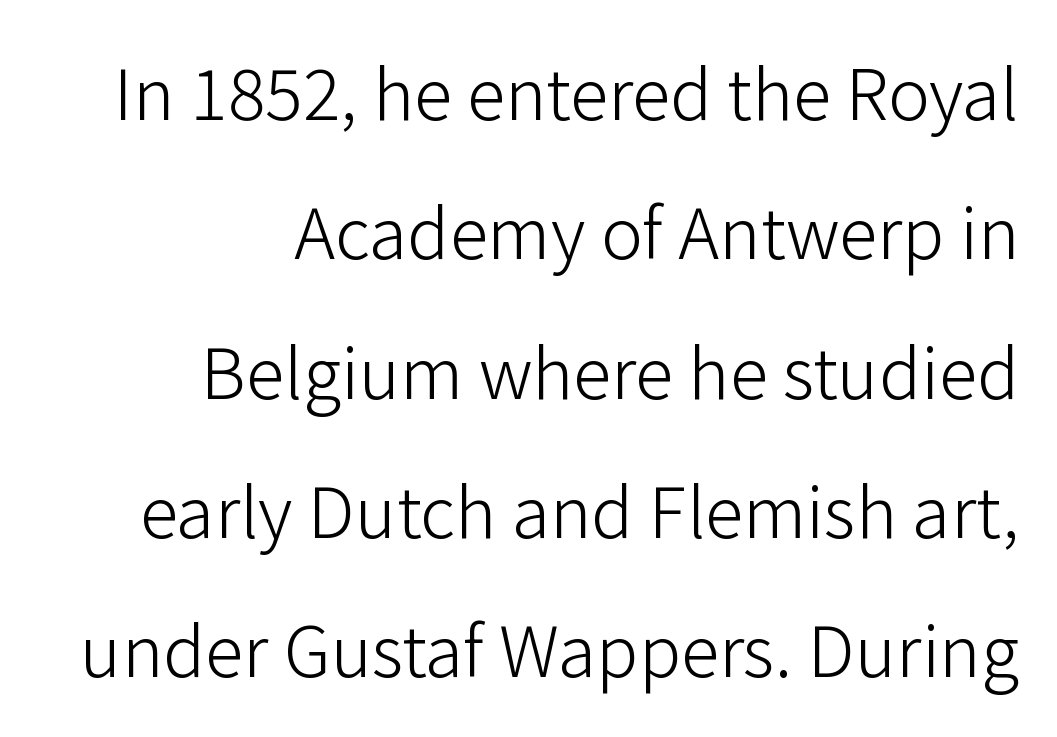
A typesetter would label this face a sans. The weight tops out at a normal text grade. Leftover space on each line is placed entirely before the opening word. Successive baselines arrive slowly, with a big drop between each.
